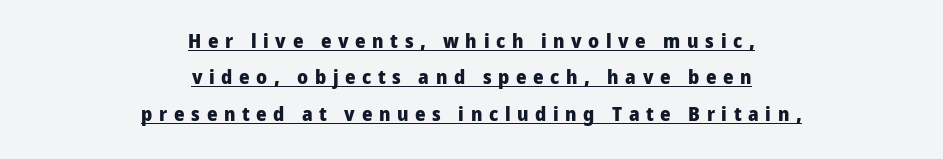
Line starts and ends both wander, symmetrically. The font is running at its bold setting. Decoration check: the copy is underlined. Honestly, the letter spacing is so wide it's the main thing you notice. Every stem runs plumb, perpendicular to the baseline.
